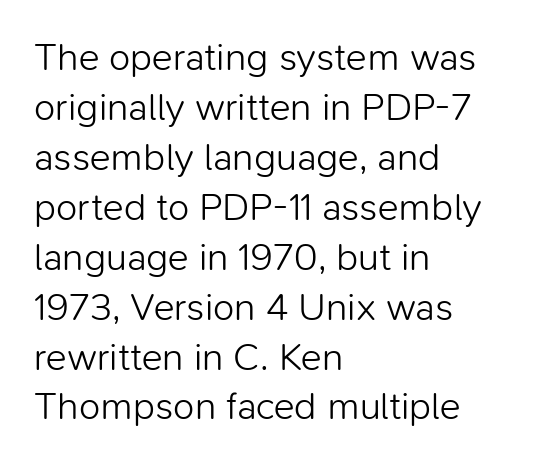
Q: Is the text bold? A: No.
Q: Is the text italic (slanted)? A: No, it is upright.
Q: Is the typeface a serif or a sans-serif typeface? A: Sans-serif.
Q: Is the text underlined? A: No.
Q: How is the paragraph aligned? A: Left-aligned.
Q: Is the spacing between letters normal or unusually wide? A: Normal.
Q: Is the spacing between lines tight, normal or loose? A: Normal.
Q: Width (condensed, normal, or wide)? A: Normal.
Q: Stroke contrast? A: Low.
Q: x-height? A: Medium.
Q: Monospaced? A: No.
